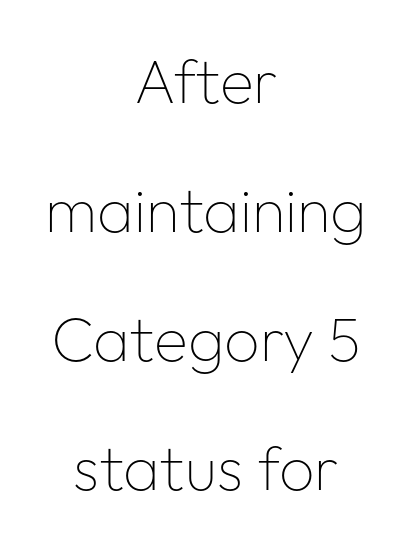
Q: Is the text bold? A: No.
Q: Is the text italic (slanted)? A: No, it is upright.
Q: Is the typeface a serif or a sans-serif typeface? A: Sans-serif.
Q: Is the text underlined? A: No.
Q: How is the paragraph aligned? A: Centered.
Q: Is the spacing between letters normal or unusually wide? A: Normal.
Q: Is the spacing between lines tight, normal or loose? A: Loose.
Q: Width (condensed, normal, or wide)? A: Normal.
Q: Stroke contrast? A: Low.
Q: x-height? A: Medium.
Q: Monospaced? A: No.
